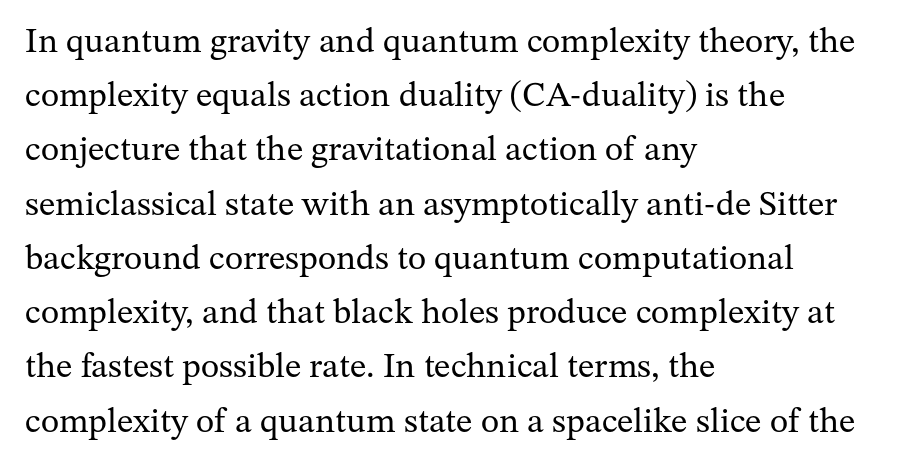
The image shows 35 px regular-weight serif type, upright; set left-aligned, normal line spacing (1.55x), normal letter spacing, not underlined; medium stroke contrast and a medium x-height.
